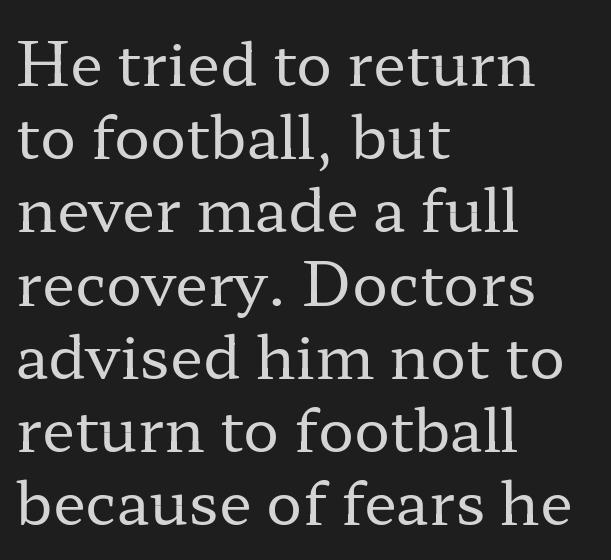
Q: Is the text bold? A: No.
Q: Is the text italic (slanted)? A: No, it is upright.
Q: Is the typeface a serif or a sans-serif typeface? A: Serif.
Q: Is the text underlined? A: No.
Q: How is the paragraph aligned? A: Left-aligned.
Q: Is the spacing between letters normal or unusually wide? A: Normal.
Q: Width (condensed, normal, or wide)? A: Wide.
Q: Stroke contrast? A: Low.
Q: x-height? A: Medium.
Q: Monospaced? A: No.
